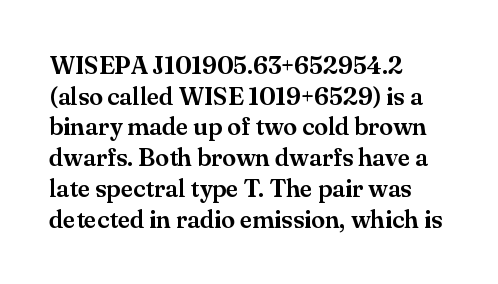
Which margin do the lines hug? The left one — the right edge is uneven. Bare-footed words on every line. Here the glyphs are tracked normally, forming tight word shapes. Does the lettering tilt? It doesn't — this is upright.
